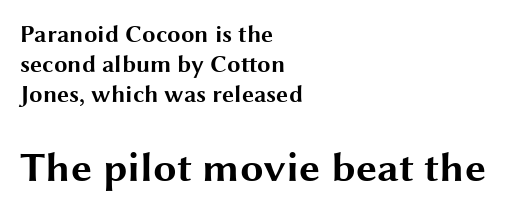
Q: Is the text bold? A: Yes.
Q: Is the text italic (slanted)? A: No, it is upright.
Q: Is the typeface a serif or a sans-serif typeface? A: Sans-serif.
Q: Is the text underlined? A: No.
Q: How is the paragraph aligned? A: Left-aligned.
Q: Is the spacing between letters normal or unusually wide? A: Normal.
Q: Which block of text is set in a larger size, the first (top) or the second (bottom)? A: The second (bottom) one.
Q: Width (condensed, normal, or wide)? A: Wide.
Q: Stroke contrast? A: Medium.
Q: x-height? A: Medium.
Q: Monospaced? A: No.
